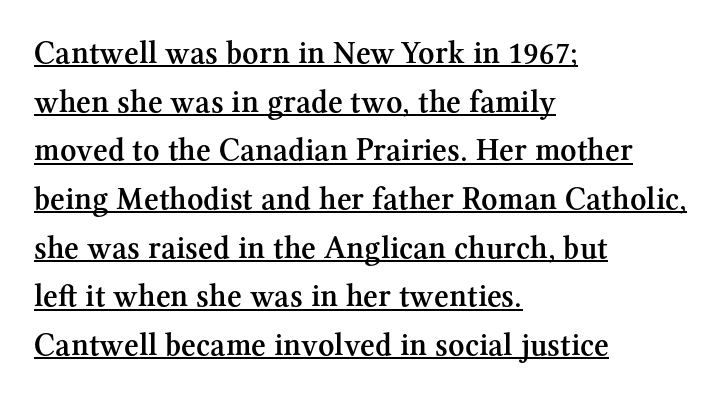
Q: Is the text bold? A: Semi-bold.
Q: Is the text italic (slanted)? A: No, it is upright.
Q: Is the typeface a serif or a sans-serif typeface? A: Serif.
Q: Is the text underlined? A: Yes.
Q: How is the paragraph aligned? A: Left-aligned.
Q: Is the spacing between letters normal or unusually wide? A: Normal.
Q: Is the spacing between lines tight, normal or loose? A: Normal.
Q: Width (condensed, normal, or wide)? A: Normal.
Q: Stroke contrast? A: Medium.
Q: x-height? A: Medium.
Q: Monospaced? A: No.
